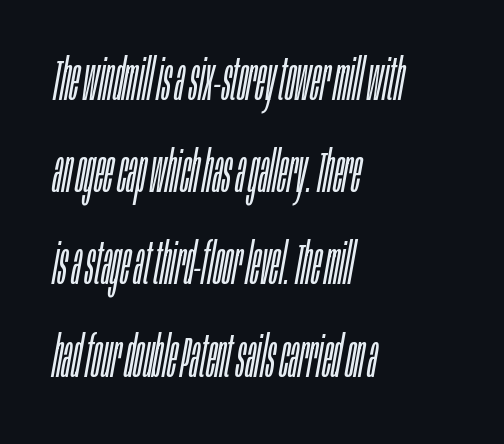
The image shows 58 px light, condensed type, italic (leaning right); set left-aligned, normal line spacing (1.59x), normal letter spacing, not underlined; low stroke contrast and a large x-height.
